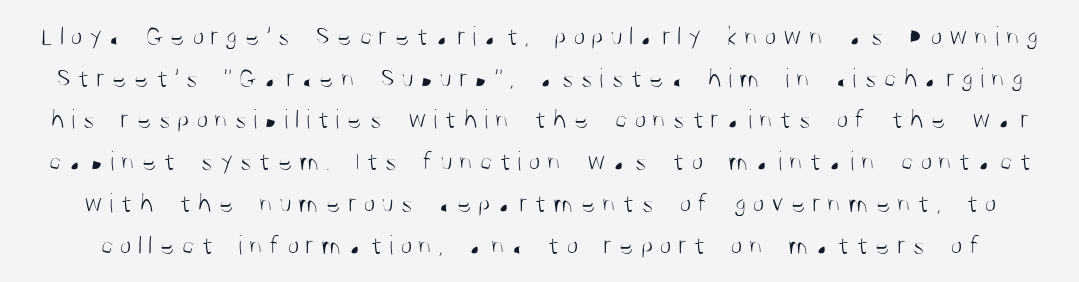
{"serif": "no", "italic": "no", "bold": "no", "weight": "light", "width": "condensed", "stroke_contrast": "medium", "x_height": "large", "monospaced": "no", "underline": "no", "line_spacing": "normal", "line_spacing_ratio": 1.49, "letter_spacing": "wide", "letter_spacing_em": 0.23, "glyph_px": 28}
